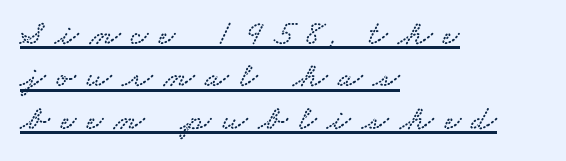
Q: Is the text underlined? A: Yes.
Q: How is the paragraph aligned? A: Left-aligned.
Q: Is the spacing between letters normal or unusually wide? A: Unusually wide.
Q: Width (condensed, normal, or wide)? A: Wide.
Q: Stroke contrast? A: Low.
Q: x-height? A: Small.
Q: Monospaced? A: No.
